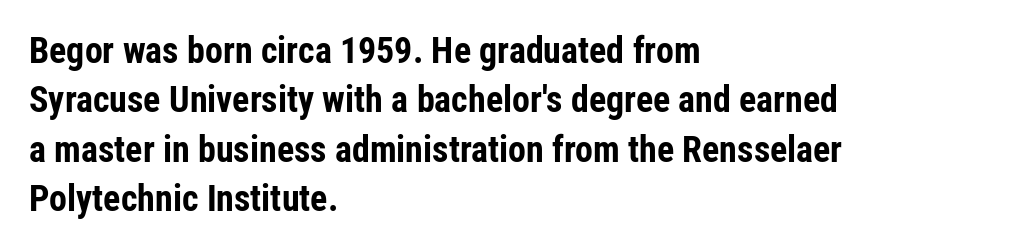
Q: Is the text bold? A: Yes.
Q: Is the text italic (slanted)? A: No, it is upright.
Q: Is the typeface a serif or a sans-serif typeface? A: Sans-serif.
Q: Is the text underlined? A: No.
Q: How is the paragraph aligned? A: Left-aligned.
Q: Is the spacing between letters normal or unusually wide? A: Normal.
Q: Is the spacing between lines tight, normal or loose? A: Normal.
Q: Width (condensed, normal, or wide)? A: Condensed.
Q: Stroke contrast? A: Low.
Q: x-height? A: Medium.
Q: Monospaced? A: No.
